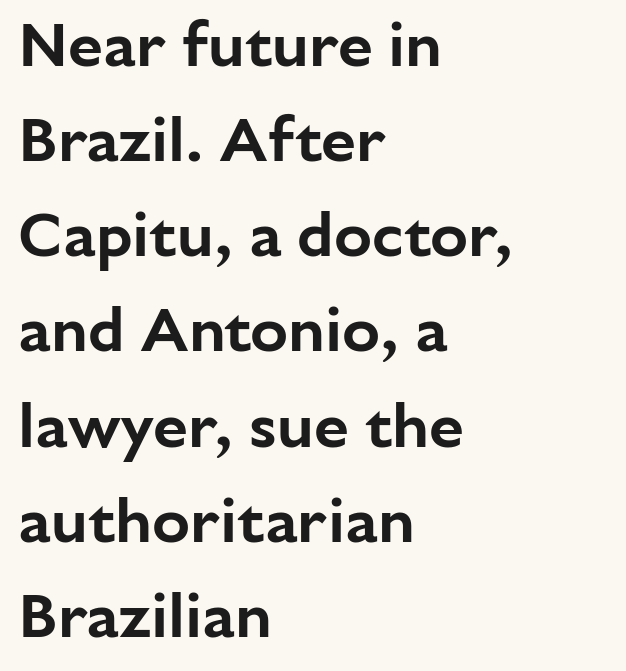
The image shows 63 px sans-serif type, upright; set left-aligned, normal line spacing (1.51x), normal letter spacing, not underlined; low stroke contrast and a medium x-height.
